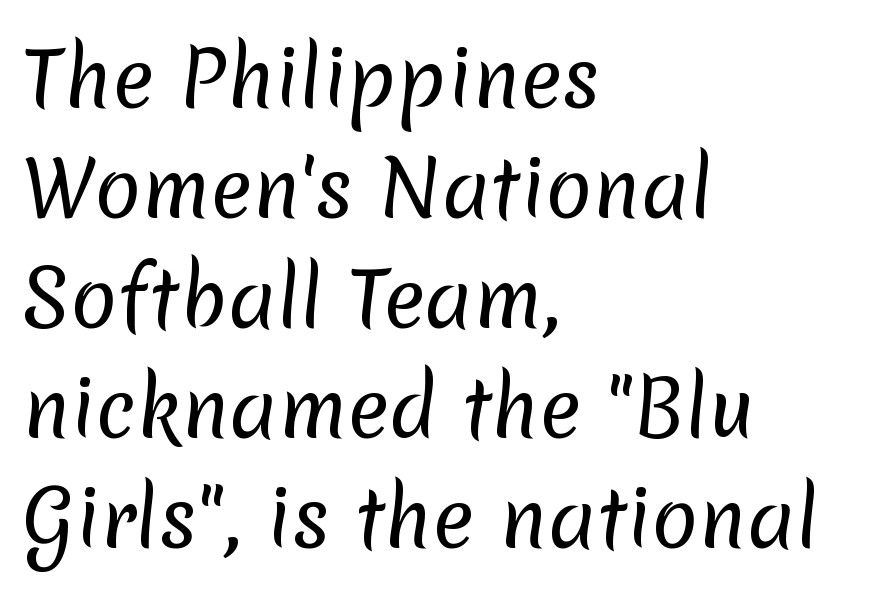
The image shows 77 px regular-weight sans-serif type; set left-aligned, normal line spacing (1.43x), normal letter spacing, not underlined; low stroke contrast and a medium x-height.
